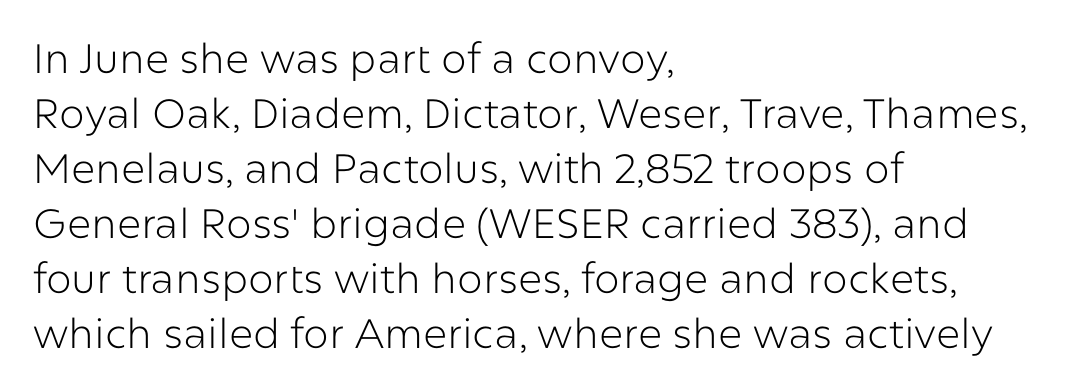
The image shows 41 px light sans-serif type, upright; set left-aligned, normal line spacing (1.34x), normal letter spacing, not underlined; low stroke contrast and a medium x-height.
